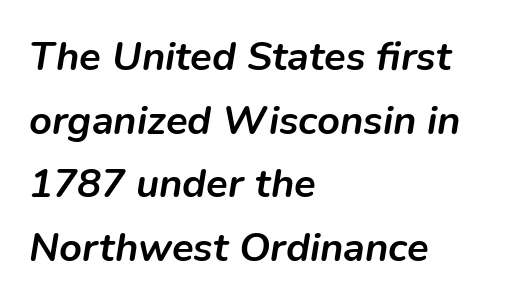
Q: Is the text bold? A: Yes.
Q: Is the text italic (slanted)? A: Yes, it leans right by about 9 degrees.
Q: Is the text underlined? A: No.
Q: How is the paragraph aligned? A: Left-aligned.
Q: Is the spacing between letters normal or unusually wide? A: Normal.
Q: Is the spacing between lines tight, normal or loose? A: Normal.
Q: Width (condensed, normal, or wide)? A: Normal.
Q: Stroke contrast? A: Low.
Q: x-height? A: Medium.
Q: Monospaced? A: No.
